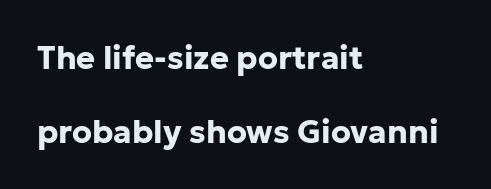
Q: Is the text bold? A: Yes.
Q: Is the text italic (slanted)? A: No, it is upright.
Q: Is the typeface a serif or a sans-serif typeface? A: Sans-serif.
Q: Is the text underlined? A: No.
Q: How is the paragraph aligned? A: Left-aligned.
Q: Is the spacing between letters normal or unusually wide? A: Normal.
Q: Is the spacing between lines tight, normal or loose? A: Loose.
Q: Width (condensed, normal, or wide)? A: Normal.
Q: Stroke contrast? A: Low.
Q: x-height? A: Medium.
Q: Monospaced? A: No.
